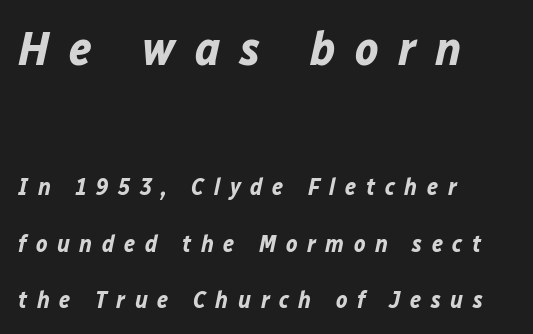
The image shows 49 px bold type, italic (leaning right); set left-aligned, loose line spacing (2.35x), unusually wide letter spacing (+0.4 em), not underlined; the first (top) block is 2.04x larger; low stroke contrast and a medium x-height.
